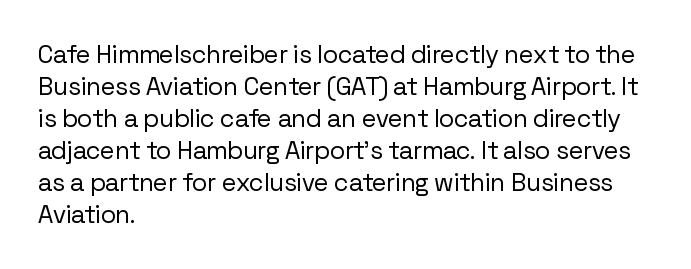
Glance below the letters and you will spot only blank space. The weight tops out at a normal text grade. Teacher's note: observe the even left margin — that is flush-left alignment. Interline gaps are of average width in this sample. In terms of posture, this sample is upright.
